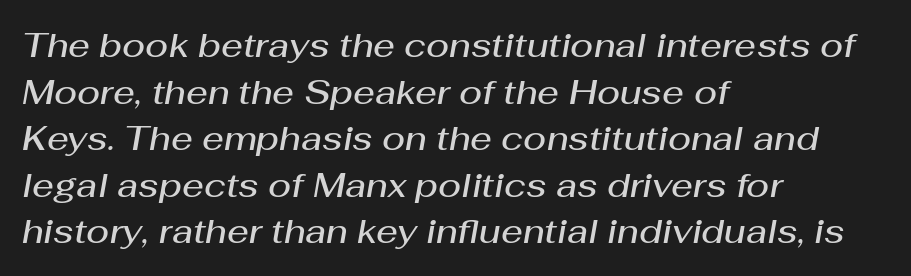
Q: Is the text bold? A: Semi-bold.
Q: Is the text italic (slanted)? A: Yes, it leans right by about 10 degrees.
Q: Is the text underlined? A: No.
Q: How is the paragraph aligned? A: Left-aligned.
Q: Is the spacing between letters normal or unusually wide? A: Normal.
Q: Is the spacing between lines tight, normal or loose? A: Normal.
Q: Width (condensed, normal, or wide)? A: Normal.
Q: Stroke contrast? A: Medium.
Q: x-height? A: Medium.
Q: Monospaced? A: No.
